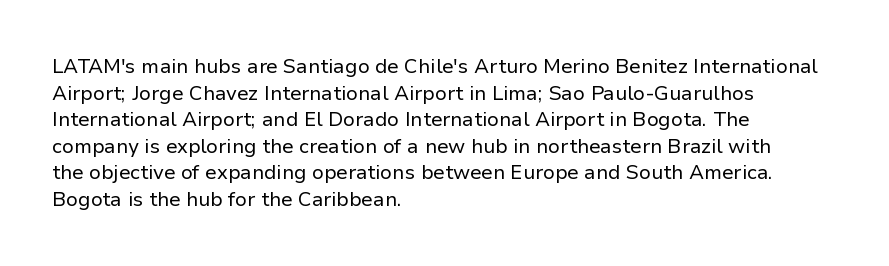
The image shows 20 px text type, upright; set left-aligned, normal line spacing (1.33x), normal letter spacing, not underlined.
